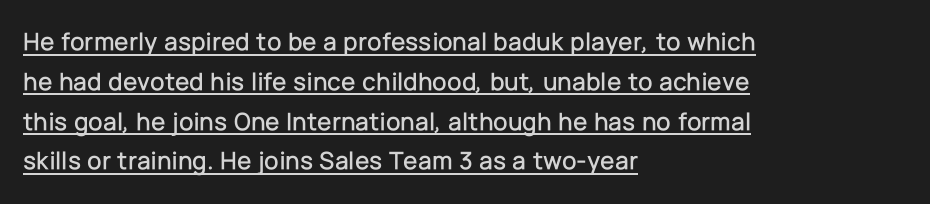
Like a heading marked for emphasis, these lines bear an underscore. Characters remain perfectly vertical along every line. The rendering uses a moderate line-height, typical for paragraphs. Honestly, the letter spacing is just normal — you wouldn't notice it. Reading down the block, your eye returns to a fixed left position each line.
